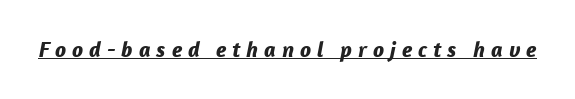
The rendering uses the underline text-decoration. How are the letters spaced? Widely, with obvious added tracking. Italic? Definitely — the glyphs are oblique. What weight is shown? A full bold with thick strokes.
